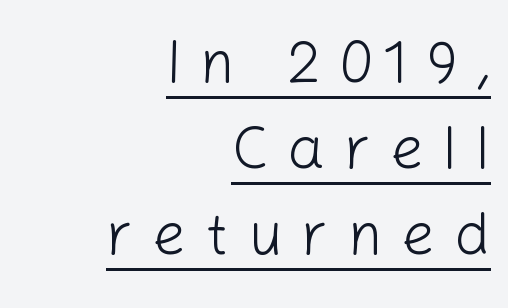
The face used here is a sans, in the tradition of grotesques and geometrics. A typesetter would call this leading conventional body-copy spacing. The lines in this sample share a right terminus and differ only in where they begin. Each line of the rendering has a horizontal stroke beneath the glyphs. The passage shown is typed in a proportional face where columns would drift.
